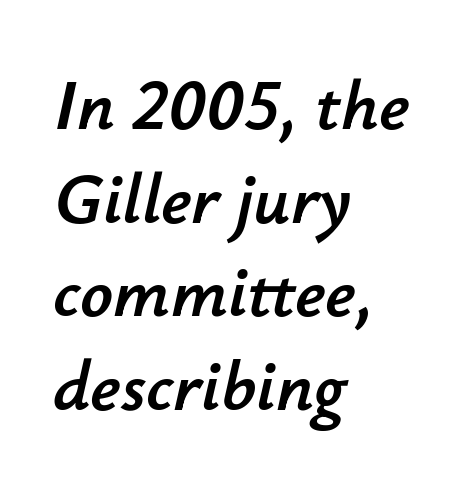
Q: Is the text italic (slanted)? A: Yes, it leans right by about 12 degrees.
Q: Is the text underlined? A: No.
Q: How is the paragraph aligned? A: Left-aligned.
Q: Is the spacing between letters normal or unusually wide? A: Normal.
Q: Is the spacing between lines tight, normal or loose? A: Normal.
Q: Width (condensed, normal, or wide)? A: Normal.
Q: Stroke contrast? A: Low.
Q: x-height? A: Small.
Q: Monospaced? A: No.
